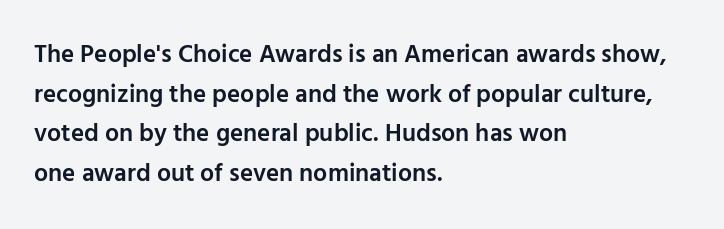
The image shows 25 px text type, upright; set left-aligned, normal line spacing (1.59x), normal letter spacing, not underlined.
